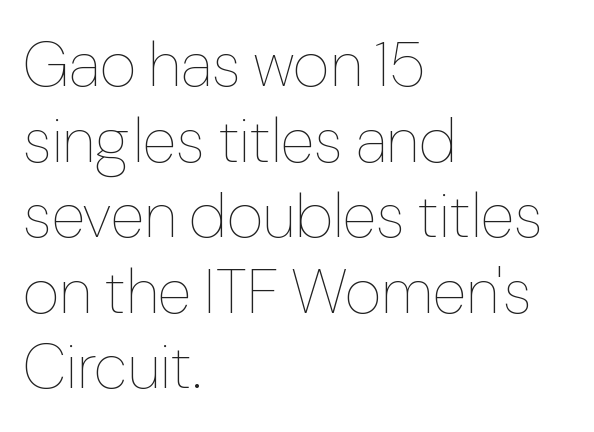
Q: Is the text bold? A: No.
Q: Is the text italic (slanted)? A: No, it is upright.
Q: Is the text underlined? A: No.
Q: How is the paragraph aligned? A: Left-aligned.
Q: Is the spacing between letters normal or unusually wide? A: Normal.
Q: Width (condensed, normal, or wide)? A: Normal.
Q: Stroke contrast? A: Low.
Q: x-height? A: Medium.
Q: Monospaced? A: No.
